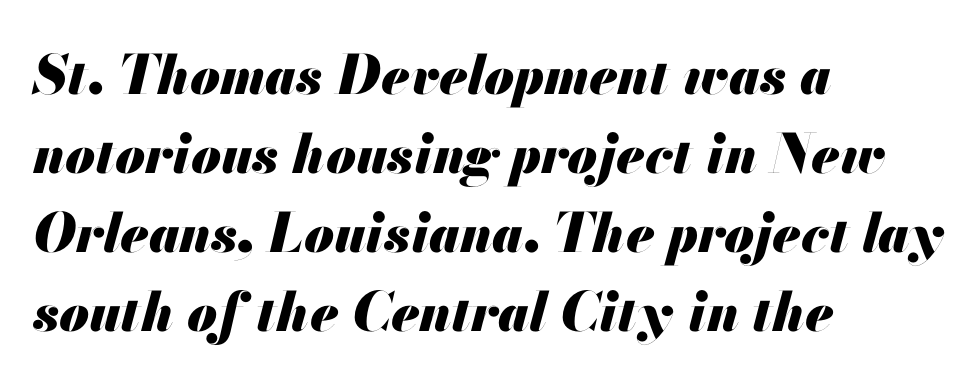
Standard letterfit; no display-style spreading of the glyphs. The zone under the glyphs is completely vacant. Weight: bold. If you measured baseline to baseline, you'd find a middling distance. Varying glyph widths throughout — classic text-font behaviour.
